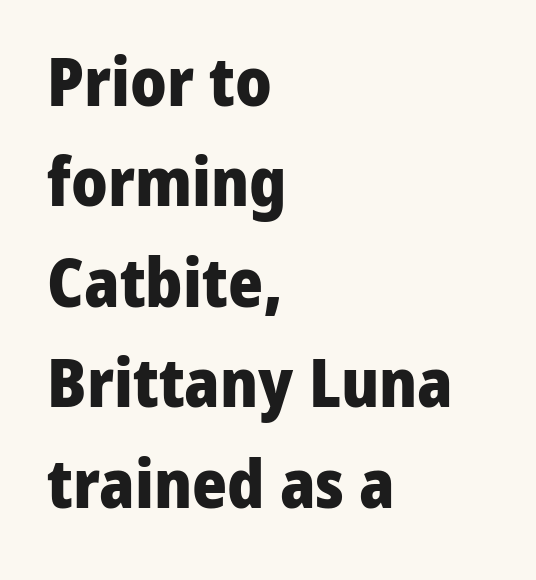
The axis of the letterforms is exactly vertical. Strong, thick strokes mark this as bold type. Serifs: no, the terminals of the letterforms are clean. In terms of leading, this rendering sits right in the middle. The lines in this sample share a left origin and differ only in where they stop. Standard letterfit; no display-style spreading of the glyphs.
